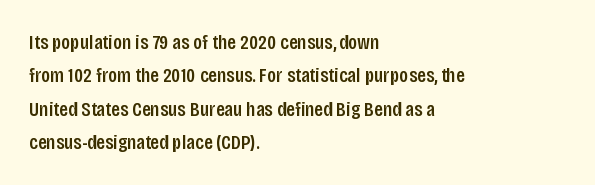
The image shows 21 px text type, upright; set left-aligned, normal line spacing (1.59x), normal letter spacing, not underlined.
